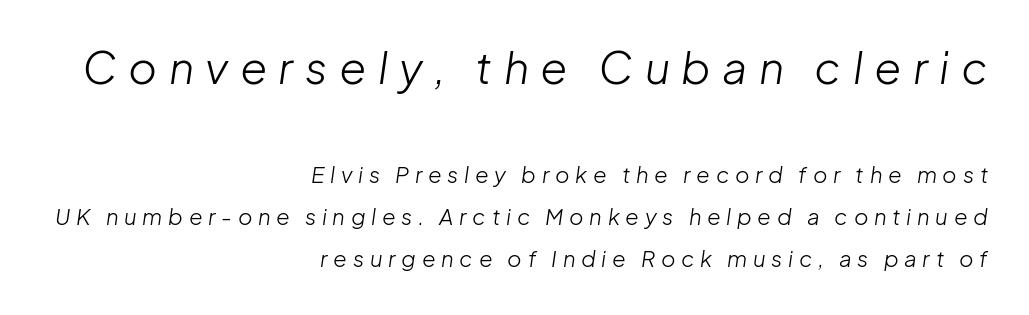
The image shows 44 px light type, italic (leaning right); set right-aligned, loose line spacing (1.92x), unusually wide letter spacing (+0.26 em), not underlined; the first (top) block is 2.0x larger; low stroke contrast and a medium x-height.
